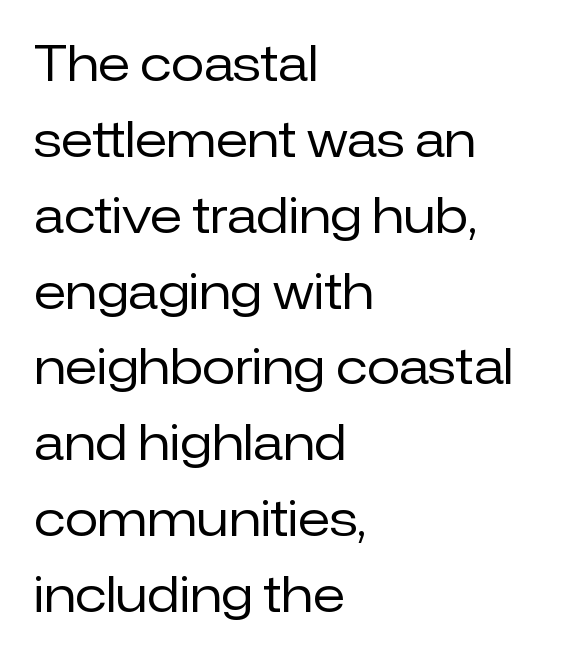
Q: Is the text bold? A: No.
Q: Is the text italic (slanted)? A: No, it is upright.
Q: Is the typeface a serif or a sans-serif typeface? A: Sans-serif.
Q: Is the text underlined? A: No.
Q: How is the paragraph aligned? A: Left-aligned.
Q: Is the spacing between letters normal or unusually wide? A: Normal.
Q: Is the spacing between lines tight, normal or loose? A: Normal.
Q: Width (condensed, normal, or wide)? A: Normal.
Q: Stroke contrast? A: Low.
Q: x-height? A: Medium.
Q: Monospaced? A: No.
